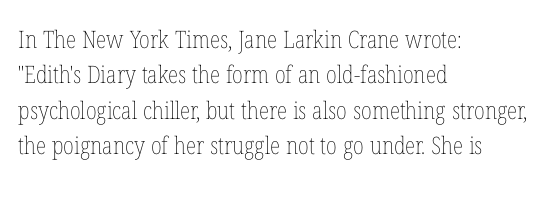
Tracking value appears to be zero — textbook default spacing. Posture: straight, roman, zero tilt. Leftover space on each line is placed entirely after the last word. This is not heavy type; no bold has been used.
